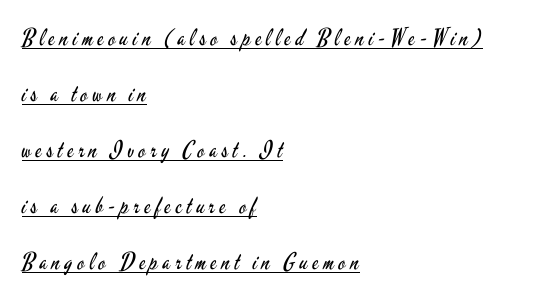
Q: Is the text bold? A: No.
Q: Is the text italic (slanted)? A: Yes.
Q: Is the text underlined? A: Yes.
Q: How is the paragraph aligned? A: Left-aligned.
Q: Is the spacing between letters normal or unusually wide? A: Unusually wide.
Q: Is the spacing between lines tight, normal or loose? A: Loose.
